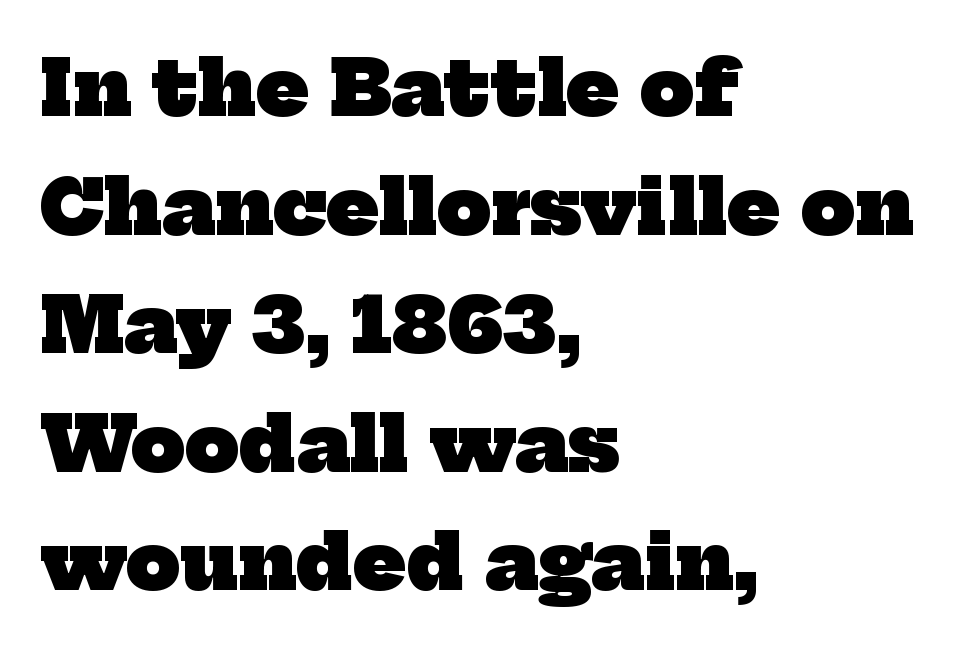
The image shows 76 px heavy serif type; set left-aligned, normal line spacing (1.56x), normal letter spacing, not underlined; low stroke contrast and a medium x-height.
